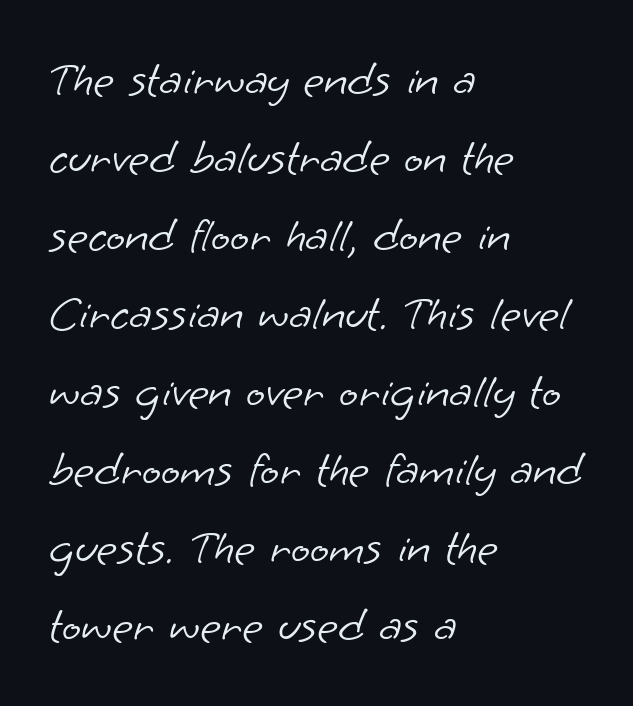
The image shows 50 px light sans-serif type; set left-aligned, normal line spacing (1.56x), normal letter spacing, not underlined; low stroke contrast and a small x-height.
